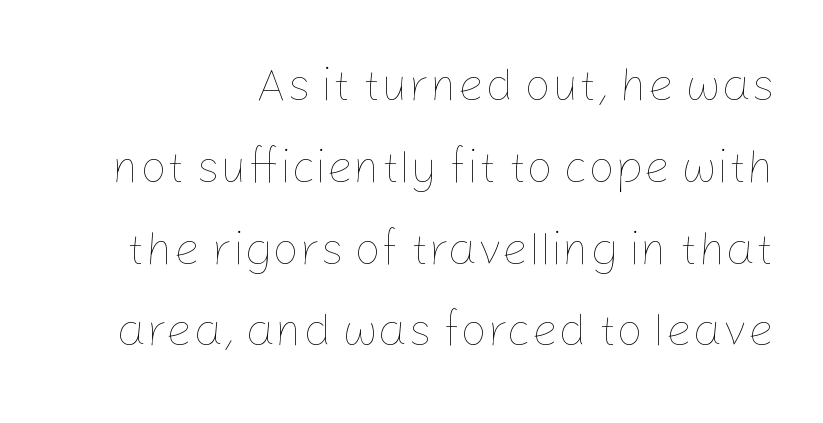
{"italic": "no", "bold": "no", "weight": "thin", "width": "normal", "stroke_contrast": "low", "x_height": "medium", "monospaced": "no", "underline": "no", "align": "right", "line_spacing_ratio": 1.74, "letter_spacing": "normal", "letter_spacing_em": 0.0, "glyph_px": 47}
